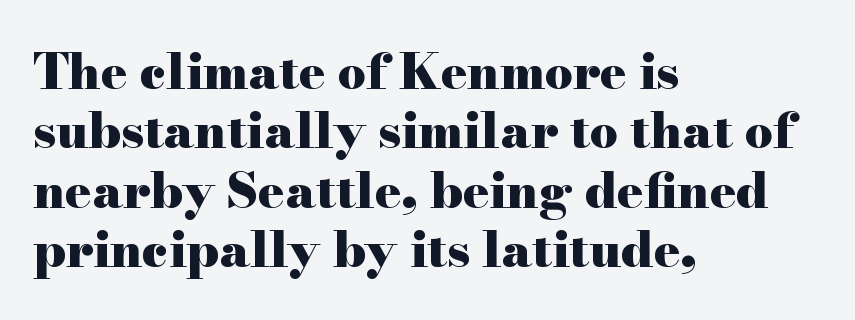
Q: Is the text bold? A: Yes.
Q: Is the text italic (slanted)? A: No, it is upright.
Q: Is the typeface a serif or a sans-serif typeface? A: Serif.
Q: Is the text underlined? A: No.
Q: How is the paragraph aligned? A: Left-aligned.
Q: Is the spacing between letters normal or unusually wide? A: Normal.
Q: Width (condensed, normal, or wide)? A: Wide.
Q: Stroke contrast? A: High.
Q: x-height? A: Small.
Q: Monospaced? A: No.
